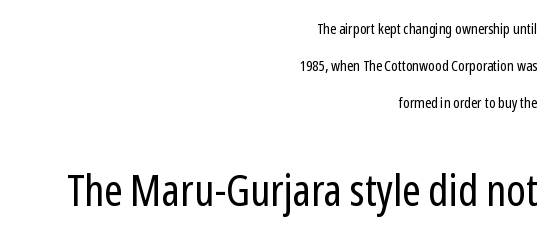
Whoever set this made the second block the dominant, larger element. Examine the stroke ends and you'll find no serifs. Quick note: interline space is abundant. Nobody touched the tracking dial on this one.
